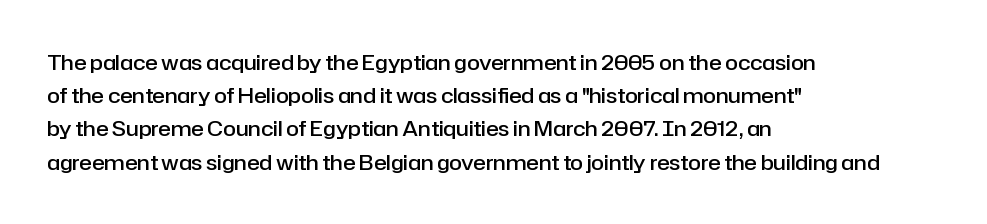
A typesetter would call this zero additional tracking. The foot of each line stays bare and open. Whoever set this chose a conventional vertical rhythm. Short and long lines alike share a common starting point at left. Stems and bowls a touch heavier than normal — semibold. The lettering stays uniformly vertical, giving the passage a roman look.
